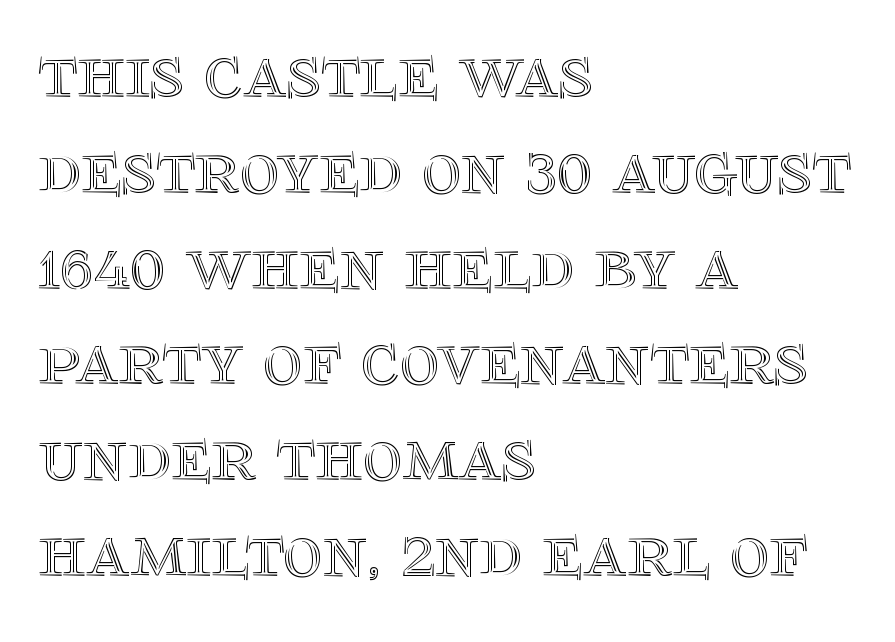
The image shows 76 px text type, upright; set left-aligned, normal line spacing (1.26x), normal letter spacing, not underlined; a large x-height.
